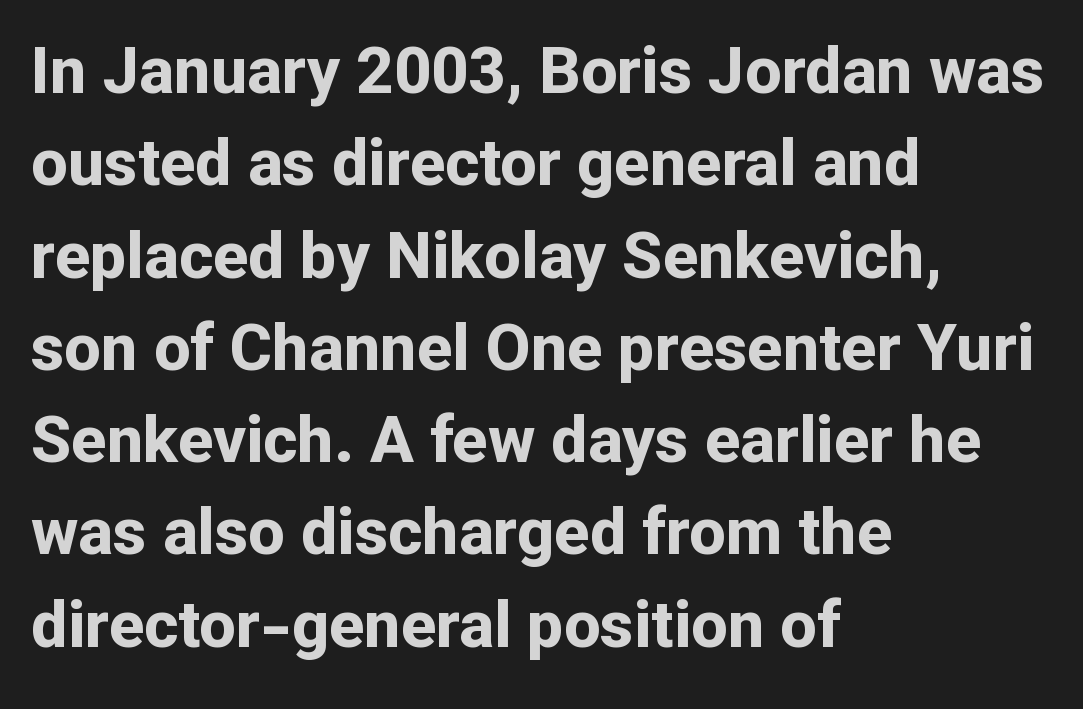
The image shows 65 px bold sans-serif type, upright; set left-aligned, normal line spacing (1.42x), normal letter spacing, not underlined; low stroke contrast and a medium x-height.
